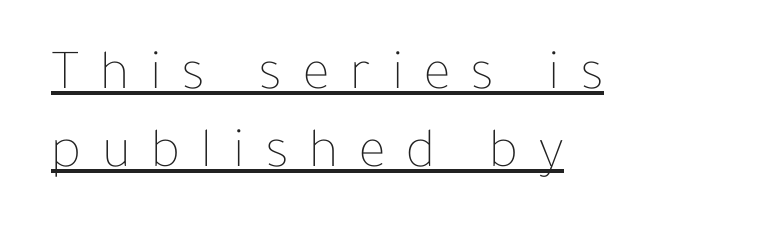
You could only call the tracking loose — the letters float apart. The letterforms sit at book weight or below. The letters stand straight up with perfectly vertical stems. Is the block centered? No — it sits flush against the left margin. Looks like someone drew a line under every word here.
